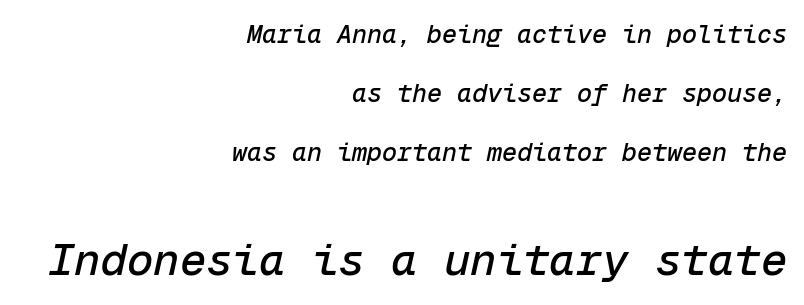
The image shows 44 px text type, italic (leaning right), monospaced; set right-aligned, loose line spacing (2.37x), normal letter spacing, not underlined; the second (bottom) block is 1.76x larger; low stroke contrast and a medium x-height.
